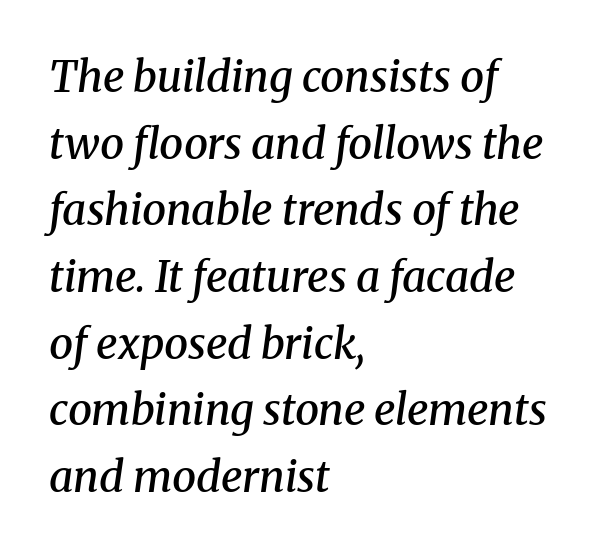
{"serif": "yes", "italic": "yes", "lean": "right", "slant_degrees": 8, "bold": "semi", "weight": "semibold", "width": "normal", "stroke_contrast": "medium", "x_height": "medium", "monospaced": "no", "underline": "no", "align": "left", "line_spacing": "normal", "line_spacing_ratio": 1.55, "letter_spacing": "normal", "letter_spacing_em": 0.0, "glyph_px": 43}
